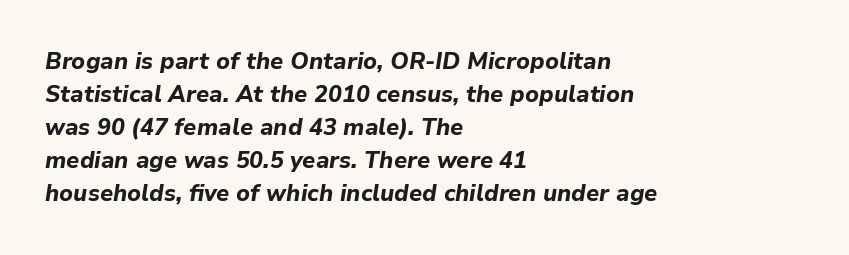
Q: Is the text bold? A: Yes.
Q: Is the text italic (slanted)? A: Yes, it leans right by about 9 degrees.
Q: Is the text underlined? A: No.
Q: How is the paragraph aligned? A: Left-aligned.
Q: Is the spacing between letters normal or unusually wide? A: Normal.
Q: Is the spacing between lines tight, normal or loose? A: Normal.
